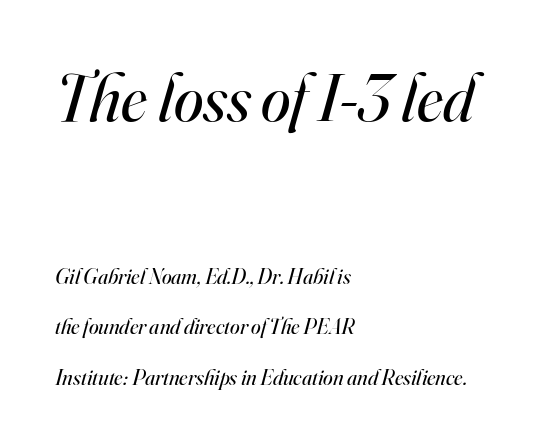
Q: Is the text bold? A: No.
Q: Is the text italic (slanted)? A: Yes, it leans right by about 16 degrees.
Q: Is the typeface a serif or a sans-serif typeface? A: Serif.
Q: Is the text underlined? A: No.
Q: How is the paragraph aligned? A: Left-aligned.
Q: Is the spacing between letters normal or unusually wide? A: Normal.
Q: Is the spacing between lines tight, normal or loose? A: Loose.
Q: Which block of text is set in a larger size, the first (top) or the second (bottom)? A: The first (top) one.
Q: Width (condensed, normal, or wide)? A: Normal.
Q: Stroke contrast? A: High.
Q: x-height? A: Small.
Q: Monospaced? A: No.
